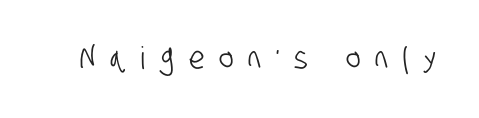
Note the varied advance widths — an 'i' is clearly narrower than an 'm'. Honestly, there is no underline to notice here at all. Note: no serifs on the glyphs. Characters follow at a spacing far wider than the type designer built in.
